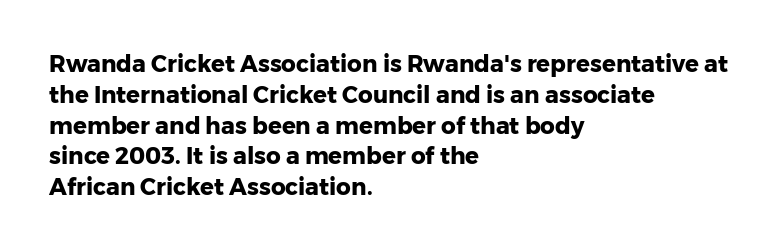
It's the straight-up-and-down kind of type. Descender tails drop into unmarked territory. Weight check: bold — yes, fully. Line beginnings align vertically; line endings do not.
